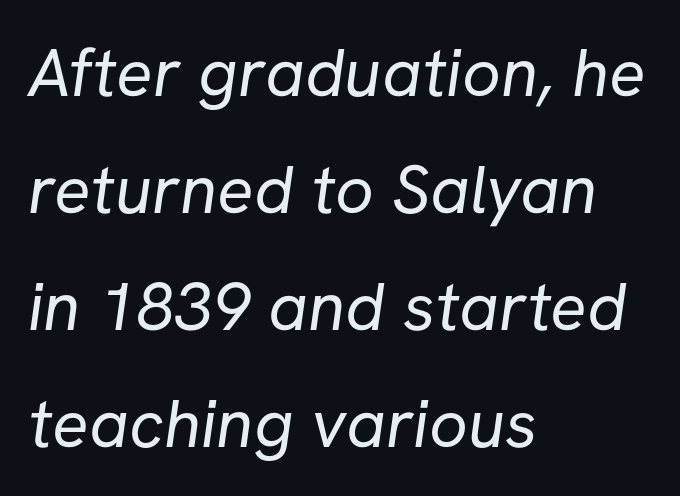
Q: Is the text bold? A: No.
Q: Is the typeface a serif or a sans-serif typeface? A: Sans-serif.
Q: Is the text underlined? A: No.
Q: How is the paragraph aligned? A: Left-aligned.
Q: Is the spacing between letters normal or unusually wide? A: Normal.
Q: Width (condensed, normal, or wide)? A: Normal.
Q: Stroke contrast? A: Low.
Q: x-height? A: Medium.
Q: Monospaced? A: No.
